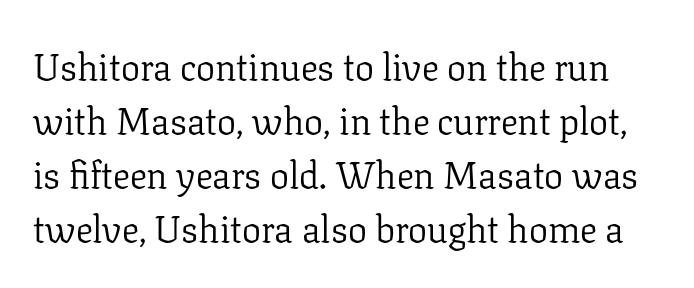
Bare-footed words on every line. The rendering uses a moderate line-height, typical for paragraphs. These lines keep a tight, regular rhythm from letter to letter. Is the type heavy? It reads as light-to-regular instead.
